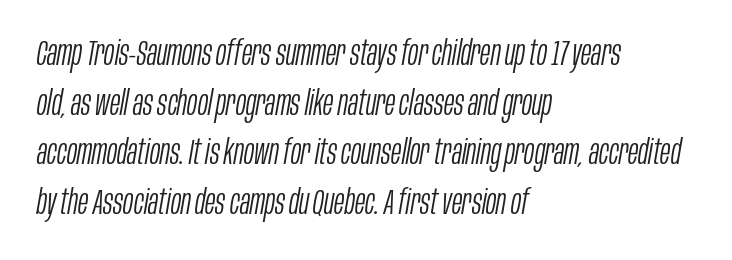
The image shows 34 px light, condensed type, italic (leaning right); set left-aligned, normal line spacing (1.46x), normal letter spacing, not underlined; low stroke contrast and a large x-height.
